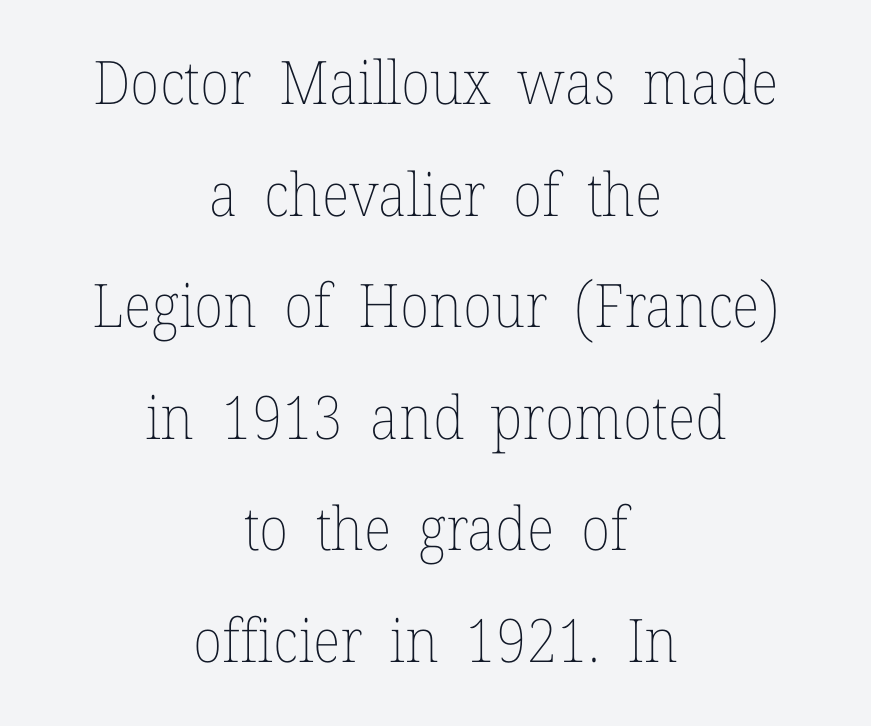
Nope, not italic — everything's standing straight. The strokes carry an ordinary text weight at most. Which margin do the lines hug? Neither — every line sits in the middle. The words here are not underlined.
